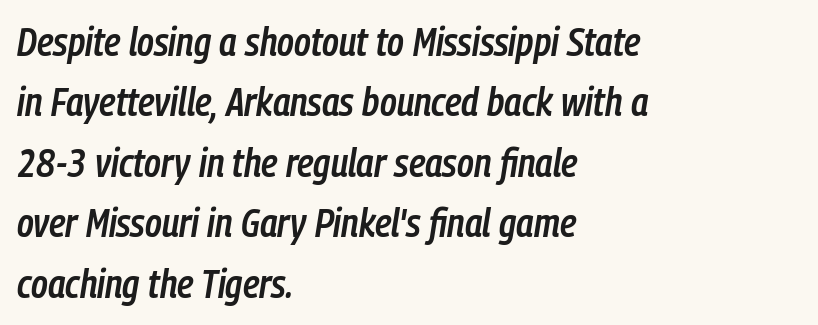
Anything drawn beneath the words? Only blank space. The letters are semibold — heavier than regular but short of a full bold. This sample uses plain, unmodified letter spacing. What's the leading like? Ordinary, nothing unusual. The paragraph has a hard left edge and a soft right edge.
